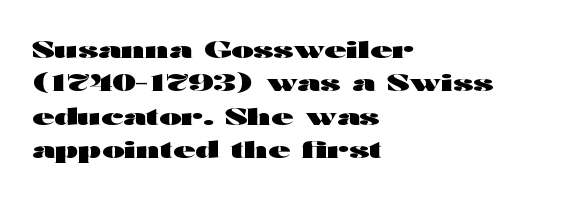
{"italic": "no", "bold": "yes", "underline": "no", "align": "left", "line_spacing": "normal", "line_spacing_ratio": 1.39, "letter_spacing": "normal", "letter_spacing_em": 0.0, "glyph_px": 24}
